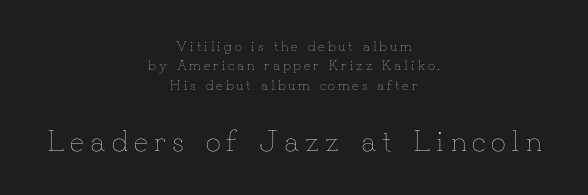
{"italic": "no", "bold": "no", "weight": "thin", "width": "normal", "stroke_contrast": "low", "x_height": "small", "monospaced": "no", "underline": "no", "align": "center", "line_spacing": "normal", "line_spacing_ratio": 1.39, "letter_spacing": "wide", "letter_spacing_em": 0.2, "larger_block": "second", "size_ratio": 2.14, "glyph_px": 30}
